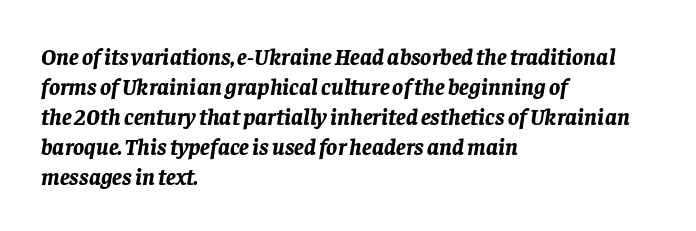
{"italic": "yes", "lean": "right", "slant_degrees": 8, "bold": "yes", "underline": "no", "align": "left", "line_spacing": "normal", "line_spacing_ratio": 1.3, "letter_spacing": "normal", "letter_spacing_em": 0.0, "glyph_px": 23}
